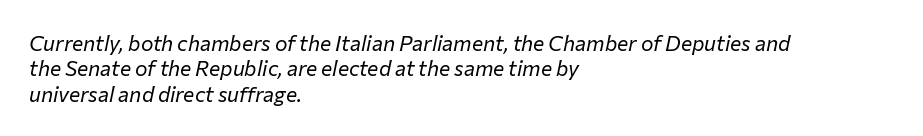
{"italic": "yes", "lean": "right", "slant_degrees": 12, "bold": "no", "underline": "no", "align": "left", "line_spacing_ratio": 1.21, "letter_spacing": "normal", "letter_spacing_em": 0.0, "glyph_px": 21}
